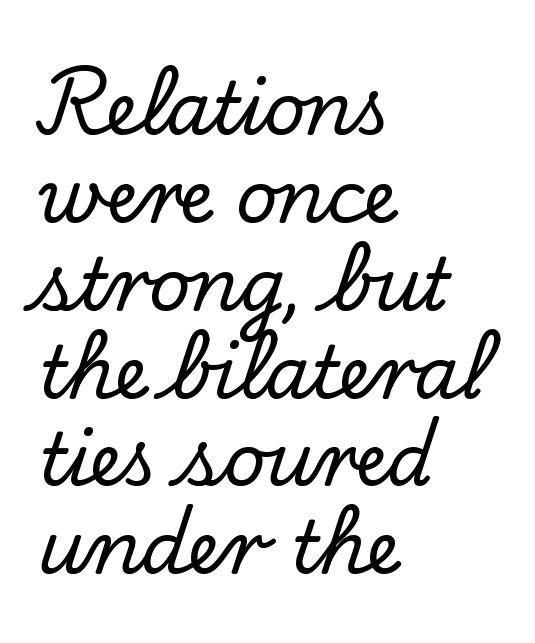
Q: Is the text italic (slanted)? A: Yes.
Q: Is the typeface a serif or a sans-serif typeface? A: Serif.
Q: Is the text underlined? A: No.
Q: How is the paragraph aligned? A: Left-aligned.
Q: Is the spacing between letters normal or unusually wide? A: Normal.
Q: Width (condensed, normal, or wide)? A: Normal.
Q: Stroke contrast? A: Low.
Q: x-height? A: Small.
Q: Monospaced? A: No.
